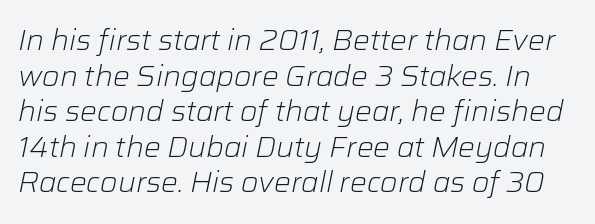
The image shows 28 px light type, italic (leaning right); set normal line spacing (1.27x), normal letter spacing, not underlined; low stroke contrast and a medium x-height.
